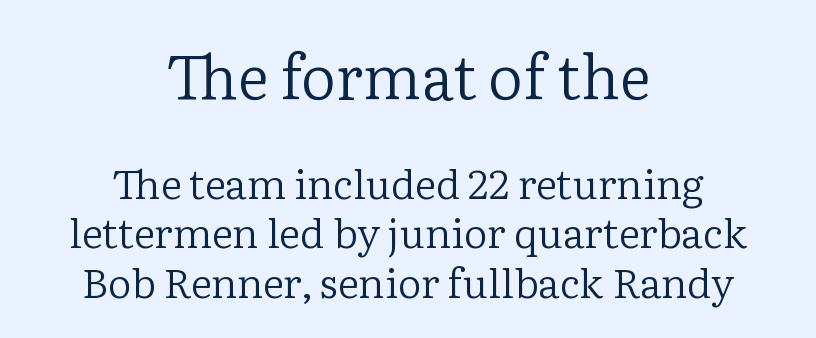
The image shows 61 px regular-weight serif type, upright; set centered, line spacing 1.21x, normal letter spacing, not underlined; the first (top) block is 1.49x larger; low stroke contrast and a medium x-height.
